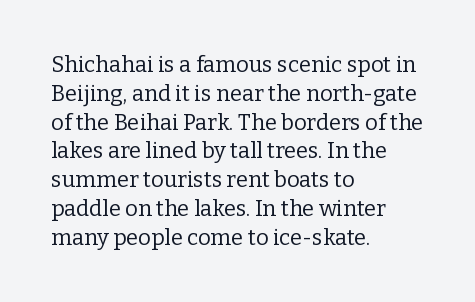
Q: Is the text bold? A: No.
Q: Is the text italic (slanted)? A: No, it is upright.
Q: Is the text underlined? A: No.
Q: How is the paragraph aligned? A: Left-aligned.
Q: Is the spacing between letters normal or unusually wide? A: Normal.
Q: Is the spacing between lines tight, normal or loose? A: Normal.
